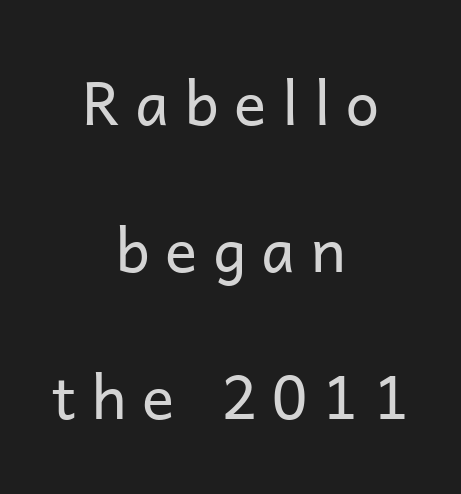
Q: Is the text bold? A: No.
Q: Is the text italic (slanted)? A: No, it is upright.
Q: Is the typeface a serif or a sans-serif typeface? A: Sans-serif.
Q: Is the text underlined? A: No.
Q: How is the paragraph aligned? A: Centered.
Q: Is the spacing between letters normal or unusually wide? A: Unusually wide.
Q: Is the spacing between lines tight, normal or loose? A: Loose.
Q: Width (condensed, normal, or wide)? A: Normal.
Q: Stroke contrast? A: Low.
Q: x-height? A: Medium.
Q: Monospaced? A: No.
